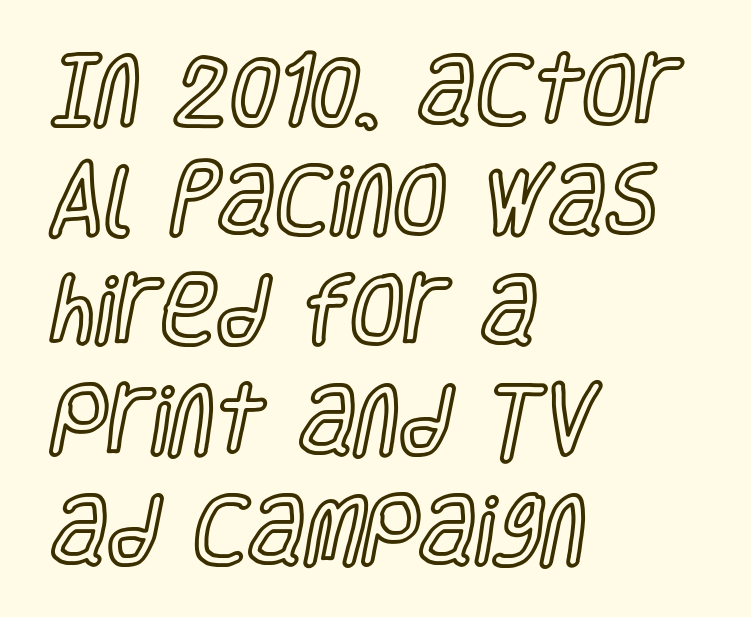
If you drew a ruler down the left edge, every line would touch it. Glance below the letters and you will spot only blank space. Regarding leading, the lines here are spaced in the standard way. Varying glyph widths throughout — classic text-font behaviour.
